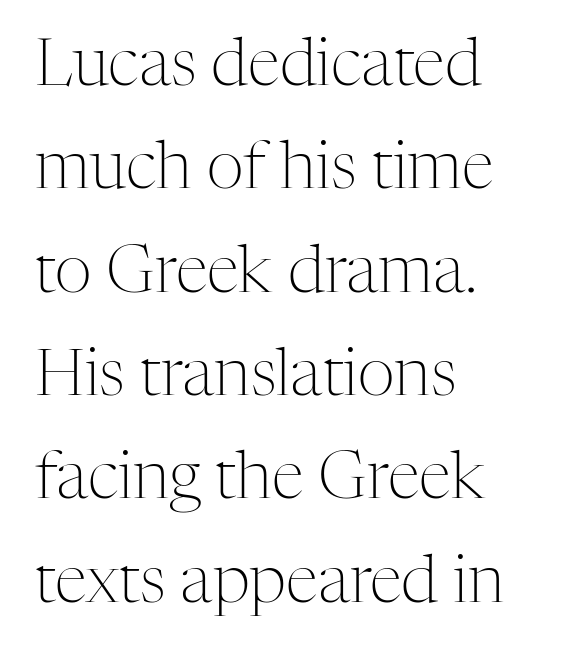
{"serif": "yes", "italic": "no", "bold": "no", "weight": "light", "width": "normal", "stroke_contrast": "medium", "x_height": "medium", "monospaced": "no", "underline": "no", "align": "left", "line_spacing": "normal", "line_spacing_ratio": 1.59, "letter_spacing": "normal", "letter_spacing_em": 0.0, "glyph_px": 65}
